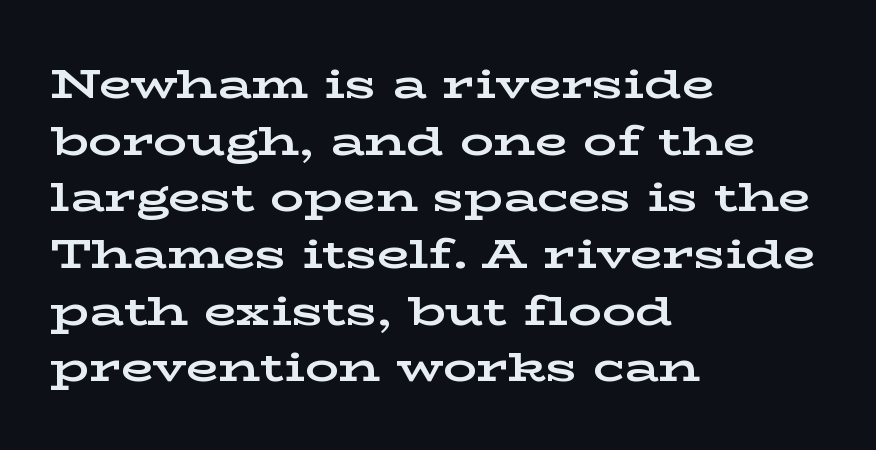
Q: Is the text bold? A: Yes.
Q: Is the text italic (slanted)? A: No, it is upright.
Q: Is the typeface a serif or a sans-serif typeface? A: Serif.
Q: Is the text underlined? A: No.
Q: How is the paragraph aligned? A: Left-aligned.
Q: Is the spacing between letters normal or unusually wide? A: Normal.
Q: Is the spacing between lines tight, normal or loose? A: Normal.
Q: Width (condensed, normal, or wide)? A: Wide.
Q: Stroke contrast? A: Low.
Q: x-height? A: Medium.
Q: Monospaced? A: No.
